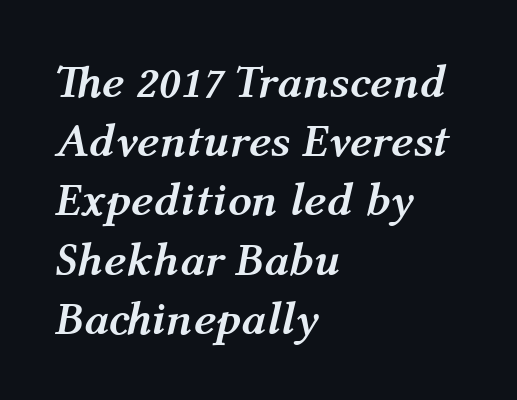
The image shows 47 px semibold type, italic (leaning right); set left-aligned, normal line spacing (1.26x), normal letter spacing, not underlined; medium stroke contrast and a medium x-height.
